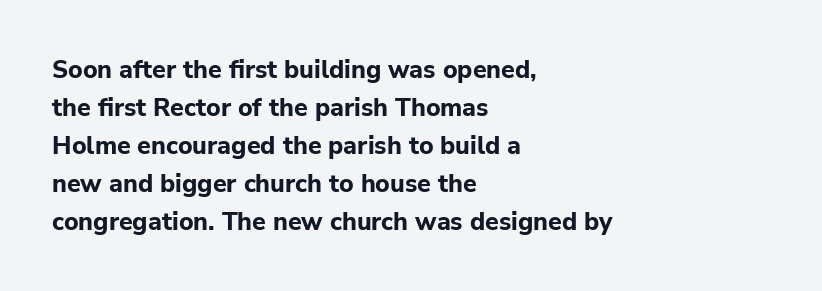
Leftover space on each line is placed entirely after the last word. Normally led — the rows are evenly, conventionally spaced. Type without underlining. Here the glyphs are tracked normally, forming tight word shapes.
